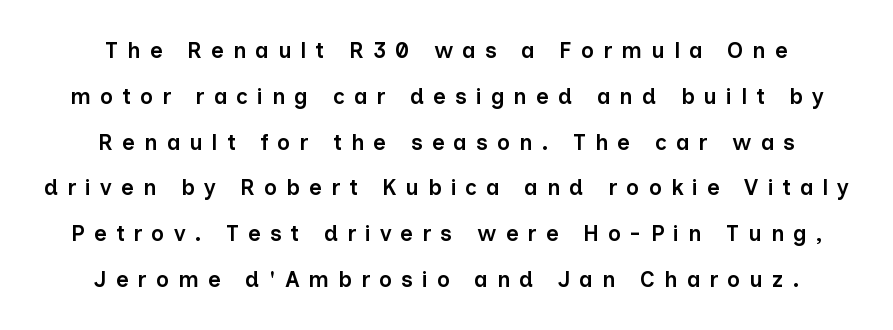
The image shows 22 px text type, upright; set loose line spacing (2.08x), unusually wide letter spacing (+0.41 em), not underlined.
